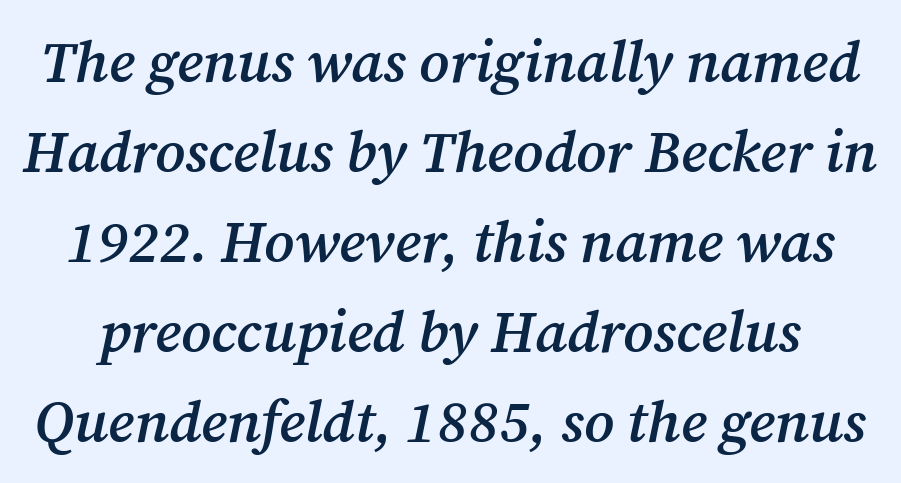
The image shows 58 px semibold serif type, italic (leaning right); set normal line spacing (1.55x), normal letter spacing, not underlined; medium stroke contrast and a medium x-height.
